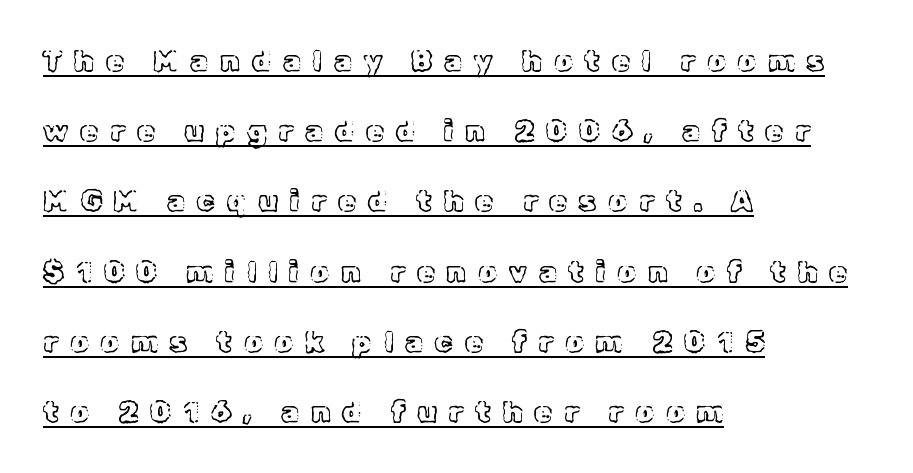
Q: Is the text italic (slanted)? A: No, it is upright.
Q: Is the text underlined? A: Yes.
Q: How is the paragraph aligned? A: Left-aligned.
Q: Is the spacing between letters normal or unusually wide? A: Unusually wide.
Q: Is the spacing between lines tight, normal or loose? A: Loose.
Q: Width (condensed, normal, or wide)? A: Normal.
Q: x-height? A: Medium.
Q: Monospaced? A: No.
